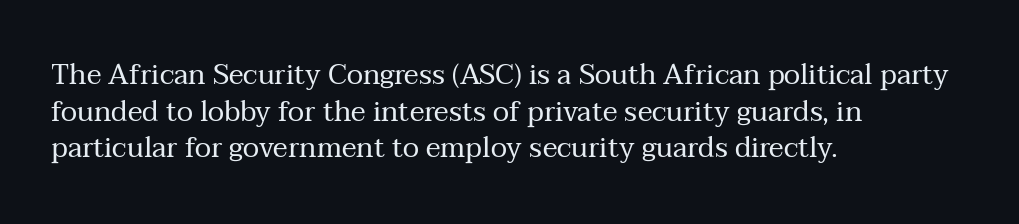
Q: Is the text bold? A: No.
Q: Is the text italic (slanted)? A: No, it is upright.
Q: Is the typeface a serif or a sans-serif typeface? A: Serif.
Q: Is the text underlined? A: No.
Q: How is the paragraph aligned? A: Left-aligned.
Q: Is the spacing between letters normal or unusually wide? A: Normal.
Q: Is the spacing between lines tight, normal or loose? A: Normal.
Q: Width (condensed, normal, or wide)? A: Normal.
Q: Stroke contrast? A: Medium.
Q: x-height? A: Medium.
Q: Monospaced? A: No.
